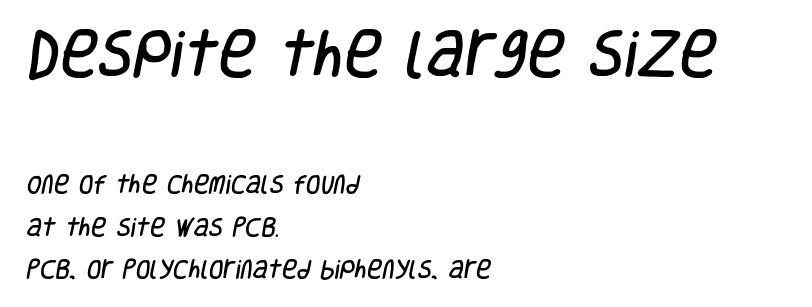
{"serif": "no", "width": "condensed", "stroke_contrast": "low", "x_height": "large", "monospaced": "no", "underline": "no", "align": "left", "line_spacing": "loose", "line_spacing_ratio": 2.03, "letter_spacing": "normal", "letter_spacing_em": 0.0, "larger_block": "first", "size_ratio": 2.48, "glyph_px": 52}
